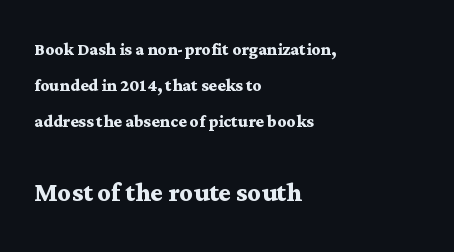
Line beginnings align vertically; line endings do not. Line spacing here is normal. Unmarked baselines from the first word to the last. The lettering holds an erect, upright posture throughout. Letterform terminals end in serifs throughout the passage. Think of a printed novel: that variable character pitch is what you see here.
